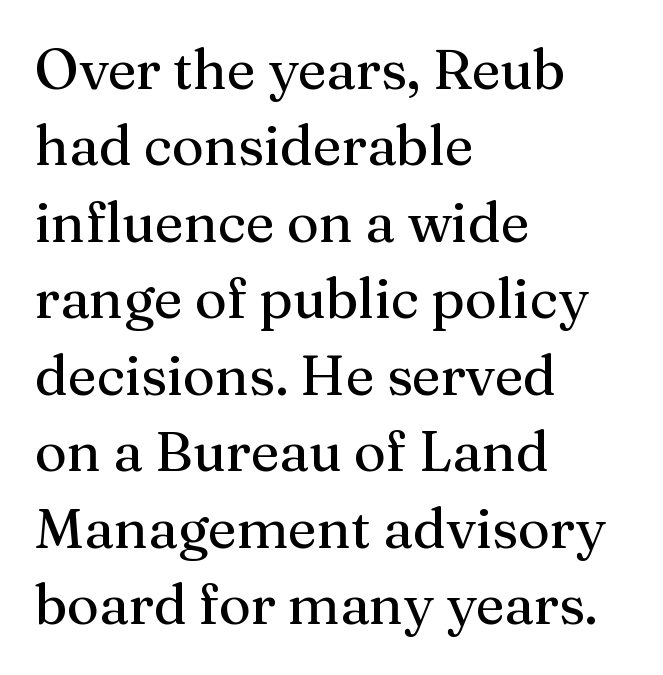
The image shows 55 px serif type, upright; set left-aligned, normal line spacing (1.39x), normal letter spacing, not underlined; medium stroke contrast and a medium x-height.
